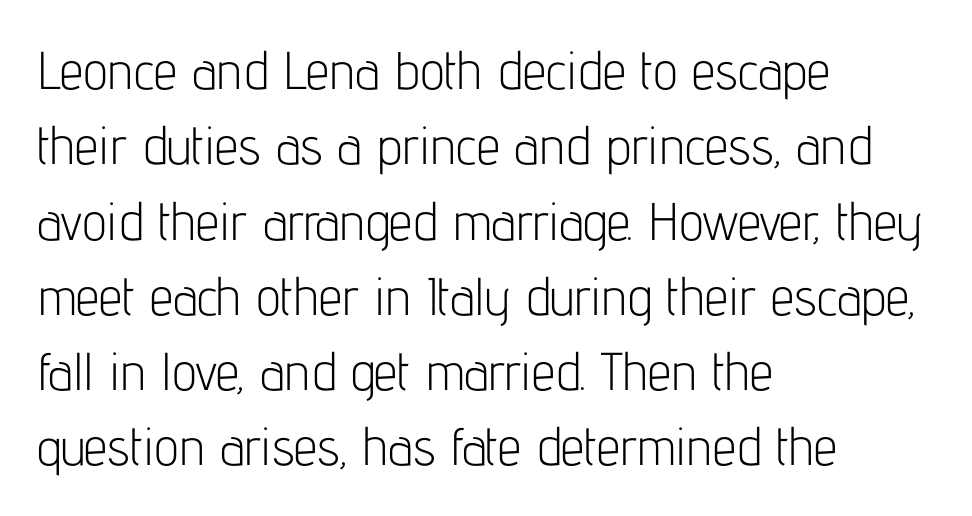
The image shows 53 px light, condensed sans-serif type, upright; set left-aligned, normal line spacing (1.42x), normal letter spacing, not underlined; low stroke contrast and a medium x-height.
